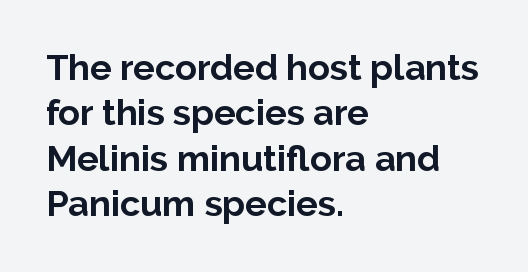
Think of a printed novel: that variable character pitch is what you see here. This rendering features lettering with no underline. Honestly, the row spacing looks completely unremarkable. Plenty of ink on the page — the face is bold.
